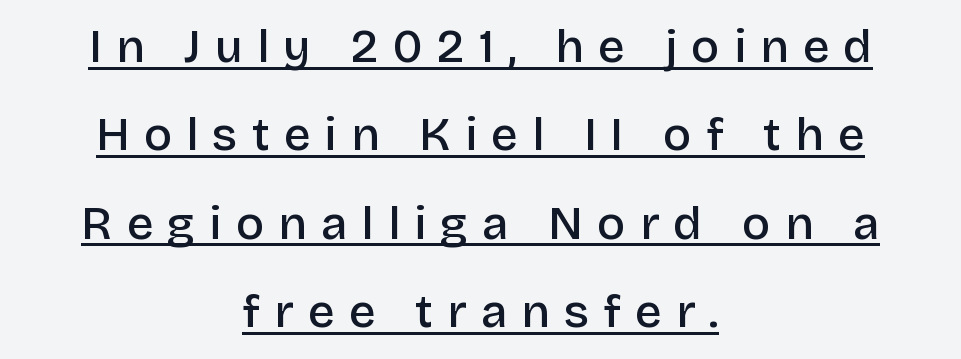
The image shows 47 px semibold sans-serif type, upright; set centered, line spacing 1.88x, unusually wide letter spacing (+0.3 em), underlined; low stroke contrast and a large x-height.
